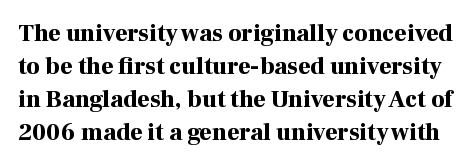
Q: Is the text bold? A: Yes.
Q: Is the text italic (slanted)? A: No, it is upright.
Q: Is the text underlined? A: No.
Q: Is the spacing between letters normal or unusually wide? A: Normal.
Q: Is the spacing between lines tight, normal or loose? A: Normal.
